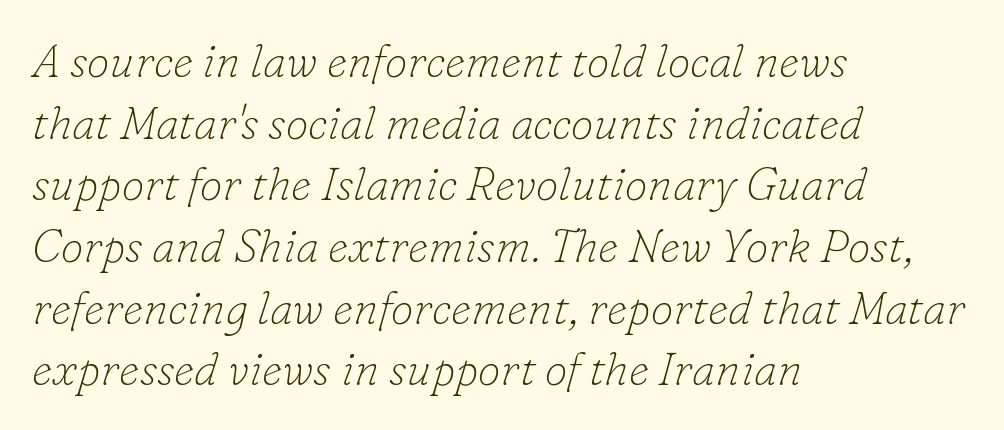
The image shows 46 px thin serif type, italic (leaning right); set left-aligned, normal line spacing (1.34x), normal letter spacing, not underlined; low stroke contrast and a small x-height.
